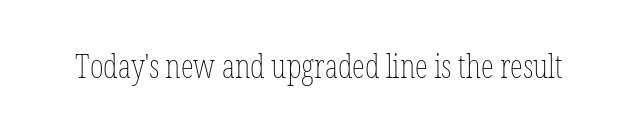
Q: Is the text bold? A: No.
Q: Is the text italic (slanted)? A: No, it is upright.
Q: Is the text underlined? A: No.
Q: Is the spacing between letters normal or unusually wide? A: Normal.
Q: Width (condensed, normal, or wide)? A: Condensed.
Q: Stroke contrast? A: Low.
Q: x-height? A: Medium.
Q: Monospaced? A: No.
